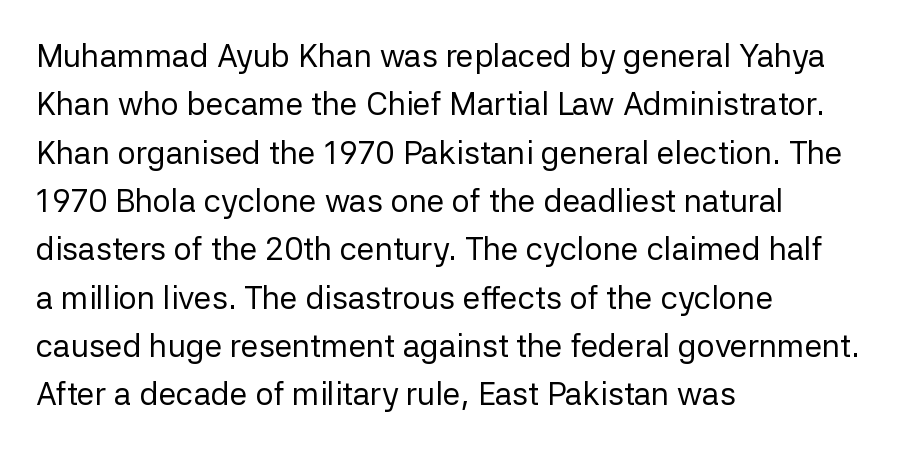
The rendering anchors every line to the left-hand side. Weight: regular or lighter. No italicization has been applied; the sample stays upright. Unlike a traditional serif, this face leaves its strokes unadorned. Underline: absent. Spacing verdict: proportional, widths tailored to each character.
